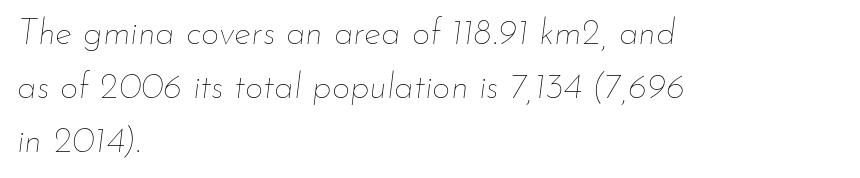
Q: Is the text bold? A: No.
Q: Is the text italic (slanted)? A: Yes, it leans right by about 7 degrees.
Q: Is the text underlined? A: No.
Q: How is the paragraph aligned? A: Left-aligned.
Q: Is the spacing between letters normal or unusually wide? A: Normal.
Q: Is the spacing between lines tight, normal or loose? A: Normal.
Q: Width (condensed, normal, or wide)? A: Normal.
Q: Stroke contrast? A: Low.
Q: x-height? A: Small.
Q: Monospaced? A: No.
